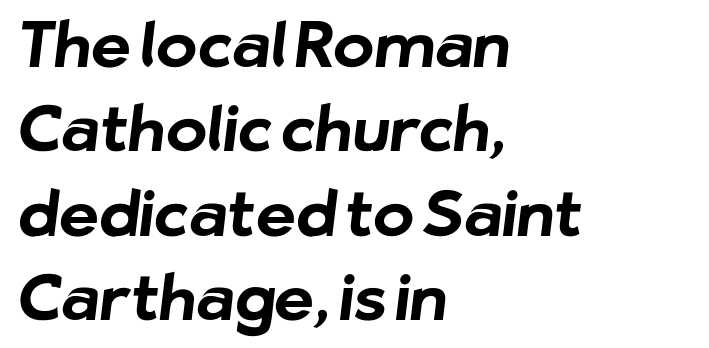
Q: Is the text bold? A: Yes.
Q: Is the typeface a serif or a sans-serif typeface? A: Sans-serif.
Q: Is the text underlined? A: No.
Q: How is the paragraph aligned? A: Left-aligned.
Q: Is the spacing between letters normal or unusually wide? A: Normal.
Q: Is the spacing between lines tight, normal or loose? A: Normal.
Q: Width (condensed, normal, or wide)? A: Normal.
Q: Stroke contrast? A: Low.
Q: x-height? A: Medium.
Q: Monospaced? A: No.
